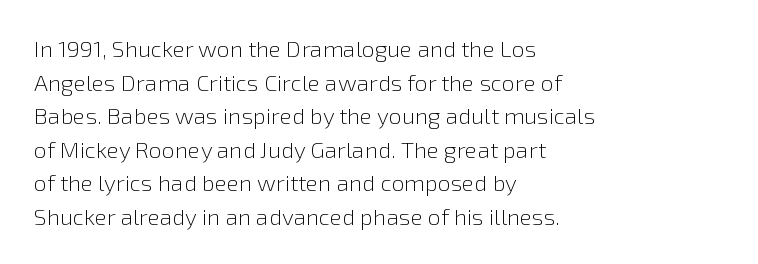
The image shows 23 px text type, upright; set left-aligned, normal line spacing (1.46x), normal letter spacing, not underlined.
